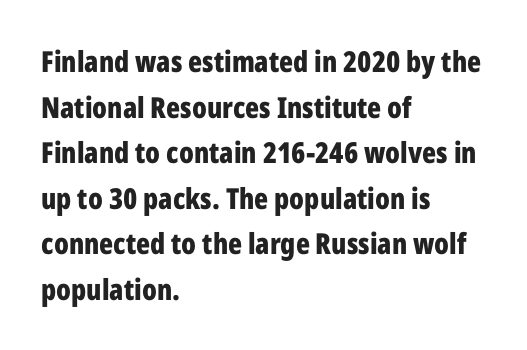
{"serif": "no", "italic": "no", "bold": "yes", "weight": "bold", "width": "condensed", "stroke_contrast": "low", "x_height": "medium", "monospaced": "no", "underline": "no", "align": "left", "line_spacing": "normal", "line_spacing_ratio": 1.57, "letter_spacing": "normal", "letter_spacing_em": 0.0, "glyph_px": 29}
